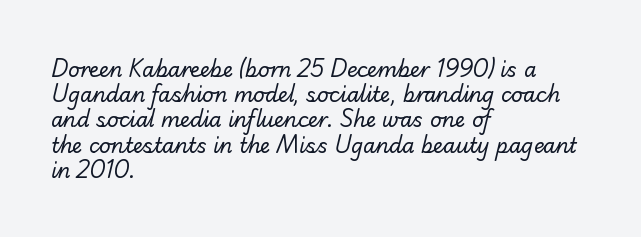
{"bold": "no", "underline": "no", "align": "left", "line_spacing": "normal", "line_spacing_ratio": 1.26, "letter_spacing": "normal", "letter_spacing_em": 0.0, "glyph_px": 20}
